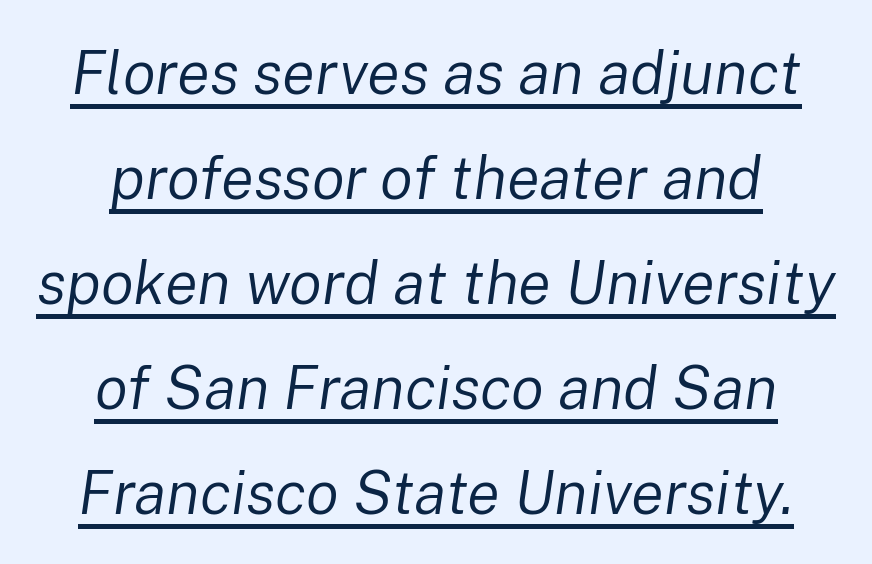
The image shows 61 px regular-weight type, italic (leaning right); set line spacing 1.72x, normal letter spacing, underlined; low stroke contrast and a medium x-height.
